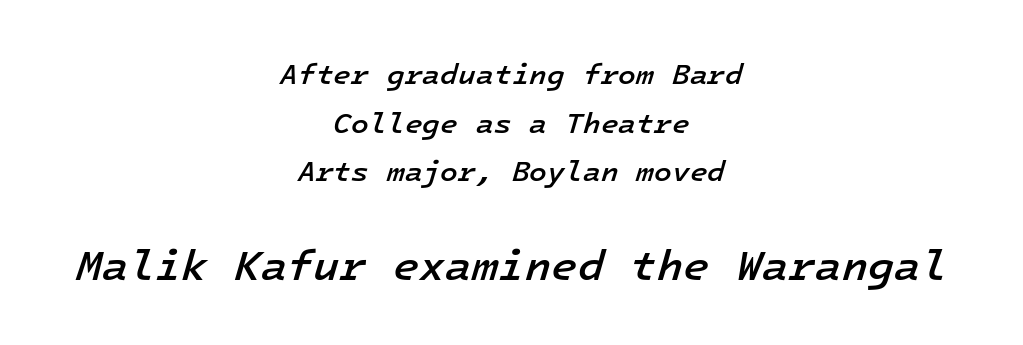
The image shows 43 px semibold type, italic (leaning right), monospaced; set centered, normal line spacing (1.68x), normal letter spacing, not underlined; the second (bottom) block is 1.48x larger; low stroke contrast and a medium x-height.
